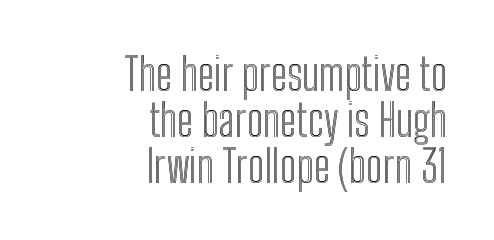
The image shows 44 px condensed type, upright; set right-aligned, tight line spacing (1.04x), normal letter spacing, not underlined; a medium x-height.
